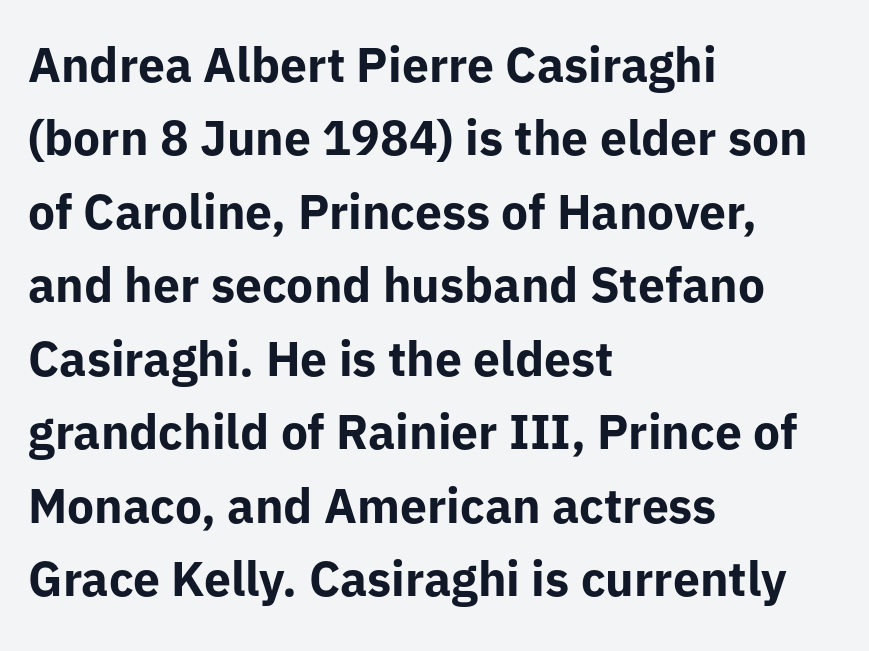
{"serif": "no", "italic": "no", "bold": "yes", "weight": "bold", "width": "normal", "stroke_contrast": "low", "x_height": "medium", "monospaced": "no", "underline": "no", "align": "left", "line_spacing": "normal", "line_spacing_ratio": 1.53, "letter_spacing": "normal", "letter_spacing_em": 0.0, "glyph_px": 48}
